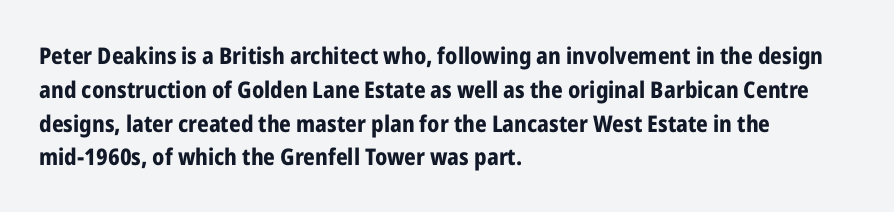
{"italic": "no", "bold": "yes", "underline": "no", "align": "left", "line_spacing": "normal", "line_spacing_ratio": 1.47, "letter_spacing": "normal", "letter_spacing_em": 0.0, "glyph_px": 23}
